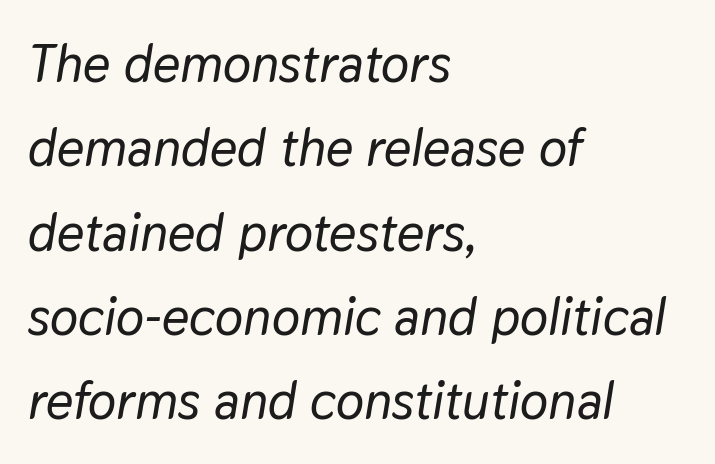
Q: Is the text italic (slanted)? A: Yes, it leans right by about 9 degrees.
Q: Is the text underlined? A: No.
Q: How is the paragraph aligned? A: Left-aligned.
Q: Is the spacing between letters normal or unusually wide? A: Normal.
Q: Is the spacing between lines tight, normal or loose? A: Normal.
Q: Width (condensed, normal, or wide)? A: Normal.
Q: Stroke contrast? A: Low.
Q: x-height? A: Medium.
Q: Monospaced? A: No.
